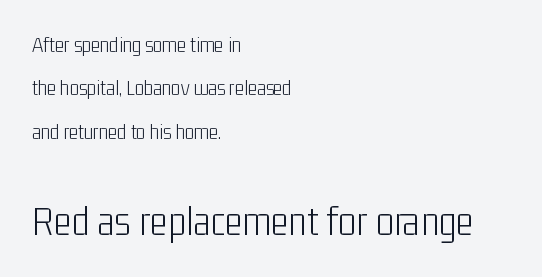
Q: Is the text bold? A: No.
Q: Is the text italic (slanted)? A: No, it is upright.
Q: Is the typeface a serif or a sans-serif typeface? A: Sans-serif.
Q: Is the text underlined? A: No.
Q: How is the paragraph aligned? A: Left-aligned.
Q: Is the spacing between letters normal or unusually wide? A: Normal.
Q: Is the spacing between lines tight, normal or loose? A: Loose.
Q: Which block of text is set in a larger size, the first (top) or the second (bottom)? A: The second (bottom) one.
Q: Width (condensed, normal, or wide)? A: Condensed.
Q: Stroke contrast? A: Low.
Q: x-height? A: Medium.
Q: Monospaced? A: No.
